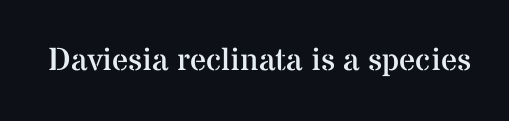
Q: Is the text bold? A: No.
Q: Is the text italic (slanted)? A: No, it is upright.
Q: Is the typeface a serif or a sans-serif typeface? A: Serif.
Q: Is the text underlined? A: No.
Q: Is the spacing between letters normal or unusually wide? A: Normal.
Q: Width (condensed, normal, or wide)? A: Normal.
Q: Stroke contrast? A: Medium.
Q: x-height? A: Medium.
Q: Monospaced? A: No.
